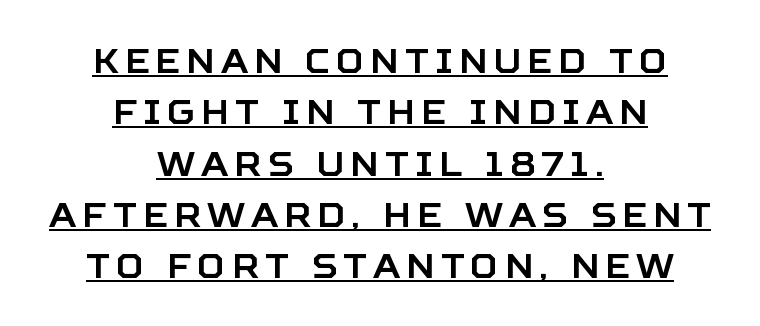
{"serif": "no", "italic": "no", "width": "normal", "stroke_contrast": "low", "x_height": "large", "monospaced": "no", "underline": "yes", "align": "center", "line_spacing": "normal", "line_spacing_ratio": 1.51, "glyph_px": 34}
